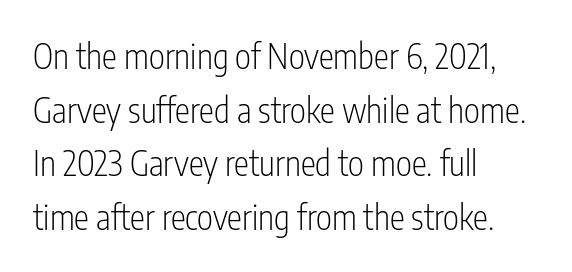
Quick note: not italic, upright. Varying glyph widths throughout — classic text-font behaviour. Letterform terminals end flat and unadorned throughout the passage. Underlining? Definitely not there. The paragraph has a hard left edge and a soft right edge. The passage shown is not bold in any degree.
